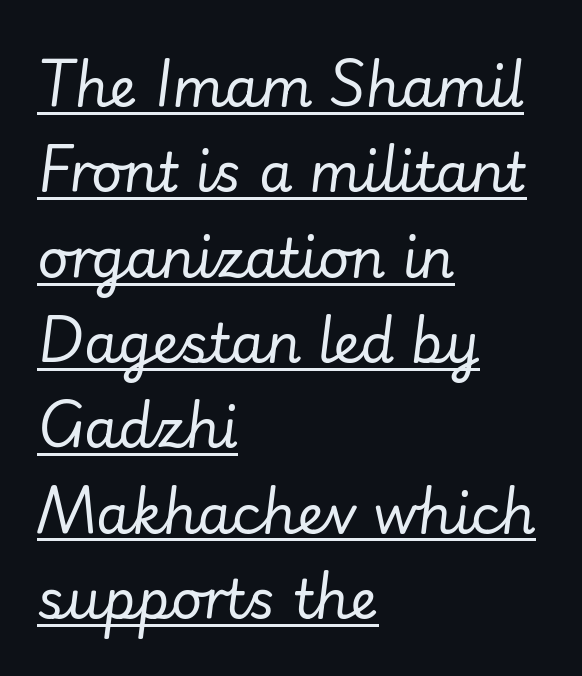
Q: Is the text bold? A: No.
Q: Is the text italic (slanted)? A: Yes, it leans right by about 7 degrees.
Q: Is the text underlined? A: Yes.
Q: How is the paragraph aligned? A: Left-aligned.
Q: Is the spacing between letters normal or unusually wide? A: Normal.
Q: Is the spacing between lines tight, normal or loose? A: Normal.
Q: Width (condensed, normal, or wide)? A: Normal.
Q: Stroke contrast? A: Low.
Q: x-height? A: Small.
Q: Monospaced? A: No.
